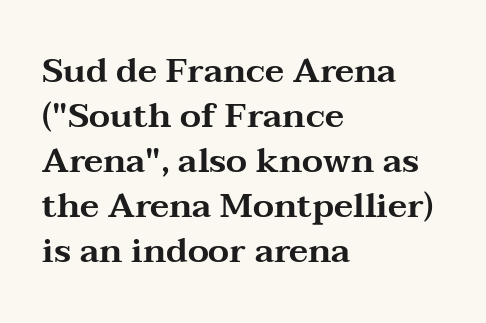
{"serif": "yes", "italic": "no", "width": "wide", "stroke_contrast": "medium", "x_height": "medium", "monospaced": "no", "underline": "no", "align": "left", "line_spacing": "normal", "line_spacing_ratio": 1.32, "letter_spacing": "normal", "letter_spacing_em": 0.0, "glyph_px": 34}
